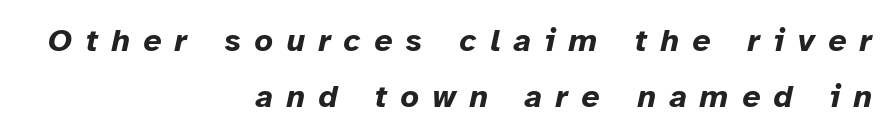
Q: Is the text bold? A: Yes.
Q: Is the text italic (slanted)? A: Yes, it leans right by about 12 degrees.
Q: Is the text underlined? A: No.
Q: How is the paragraph aligned? A: Right-aligned.
Q: Is the spacing between letters normal or unusually wide? A: Unusually wide.
Q: Width (condensed, normal, or wide)? A: Normal.
Q: Stroke contrast? A: Low.
Q: x-height? A: Medium.
Q: Monospaced? A: No.
